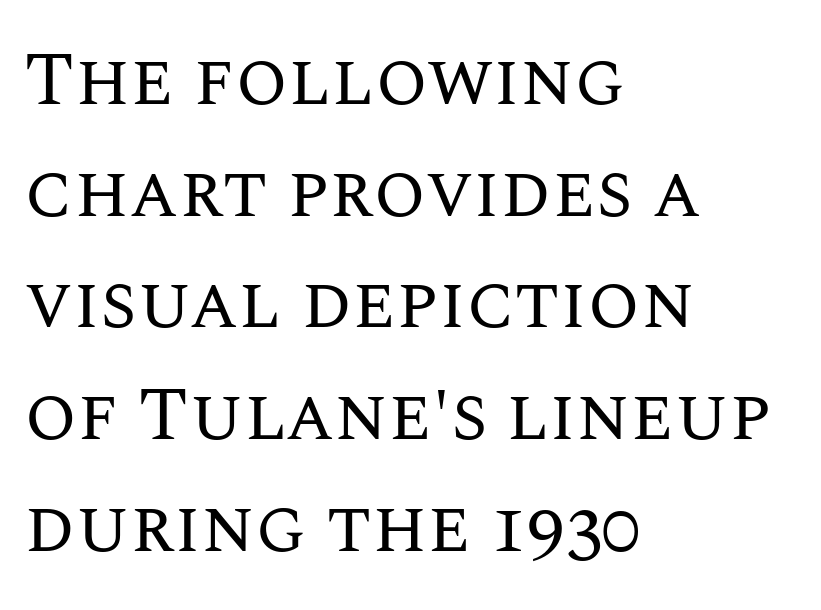
Q: Is the text bold? A: No.
Q: Is the text italic (slanted)? A: No, it is upright.
Q: Is the text underlined? A: No.
Q: How is the paragraph aligned? A: Left-aligned.
Q: Is the spacing between letters normal or unusually wide? A: Normal.
Q: Is the spacing between lines tight, normal or loose? A: Normal.
Q: Width (condensed, normal, or wide)? A: Normal.
Q: Stroke contrast? A: Medium.
Q: x-height? A: Large.
Q: Monospaced? A: No.
